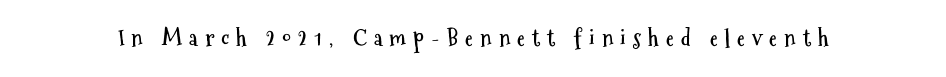
The image shows 22 px bold type, upright; set unusually wide letter spacing (+0.33 em), not underlined.
